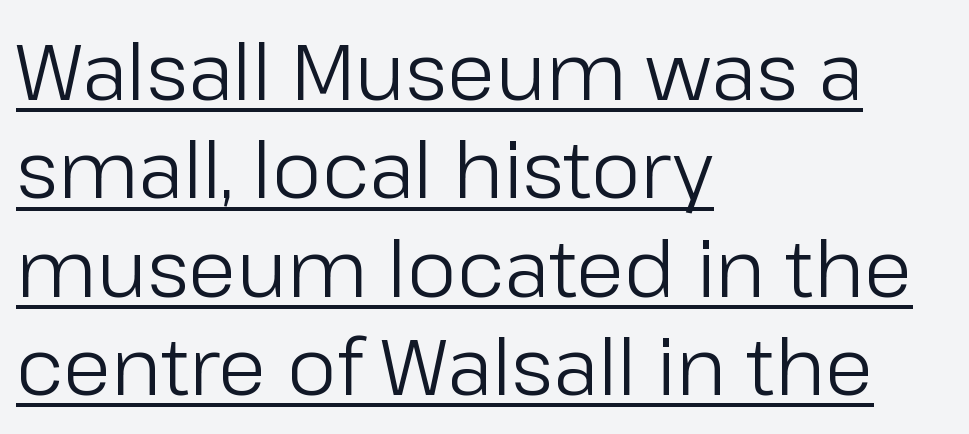
{"serif": "no", "italic": "no", "bold": "no", "weight": "regular", "width": "normal", "stroke_contrast": "low", "x_height": "medium", "monospaced": "no", "underline": "yes", "align": "left", "line_spacing": "normal", "line_spacing_ratio": 1.26, "letter_spacing": "normal", "letter_spacing_em": 0.0, "glyph_px": 78}
